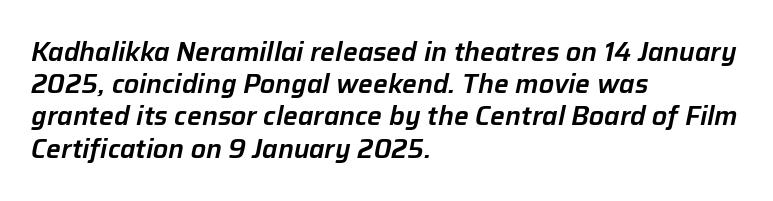
The image shows 26 px text type, italic (leaning right); set left-aligned, line spacing 1.24x, normal letter spacing, not underlined.
